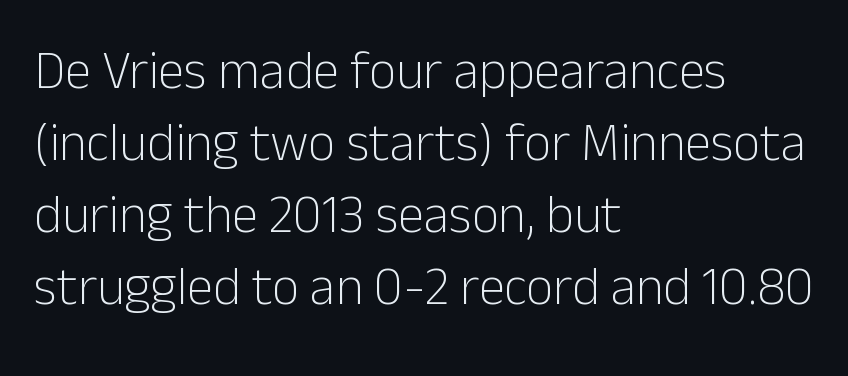
The image shows 53 px light sans-serif type, upright; set left-aligned, normal line spacing (1.36x), normal letter spacing, not underlined; low stroke contrast and a medium x-height.
